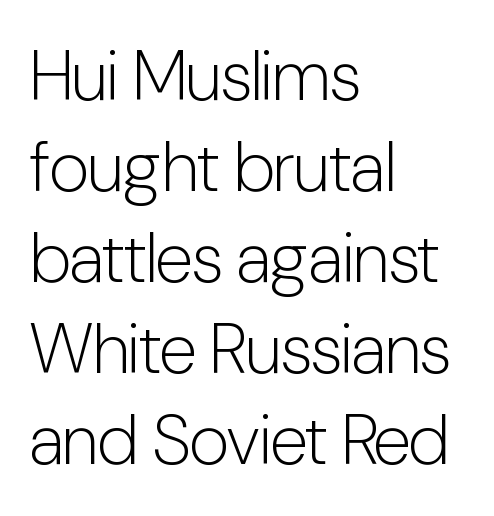
Q: Is the text bold? A: No.
Q: Is the text italic (slanted)? A: No, it is upright.
Q: Is the typeface a serif or a sans-serif typeface? A: Sans-serif.
Q: Is the text underlined? A: No.
Q: How is the paragraph aligned? A: Left-aligned.
Q: Is the spacing between letters normal or unusually wide? A: Normal.
Q: Is the spacing between lines tight, normal or loose? A: Normal.
Q: Width (condensed, normal, or wide)? A: Condensed.
Q: Stroke contrast? A: Low.
Q: x-height? A: Medium.
Q: Monospaced? A: No.
